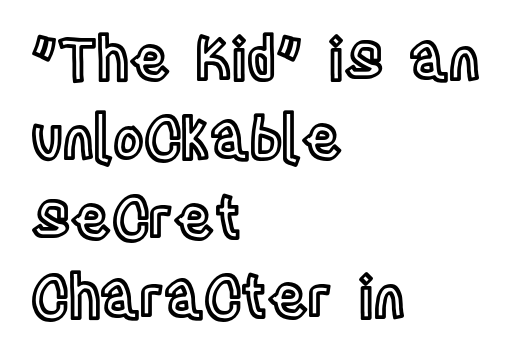
Which margin do the lines hug? The left one — the right edge is uneven. Glyph-to-glyph distance matches everyday printed text. These lines were composed using upright roman letters. Looks like regular typesetting: each glyph gets only the width it needs.
